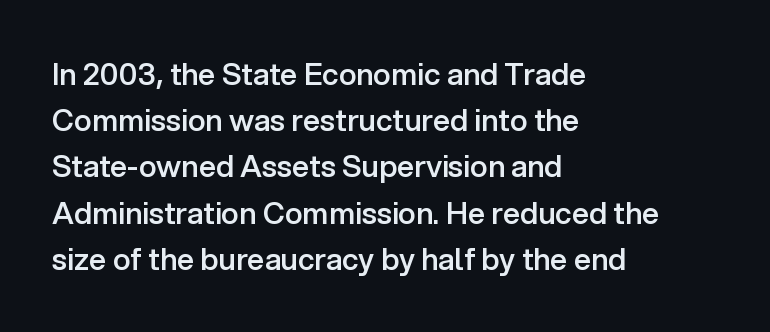
Q: Is the text bold? A: Semi-bold.
Q: Is the text italic (slanted)? A: No, it is upright.
Q: Is the typeface a serif or a sans-serif typeface? A: Sans-serif.
Q: Is the text underlined? A: No.
Q: How is the paragraph aligned? A: Left-aligned.
Q: Is the spacing between letters normal or unusually wide? A: Normal.
Q: Is the spacing between lines tight, normal or loose? A: Normal.
Q: Width (condensed, normal, or wide)? A: Normal.
Q: Stroke contrast? A: Low.
Q: x-height? A: Medium.
Q: Monospaced? A: No.
